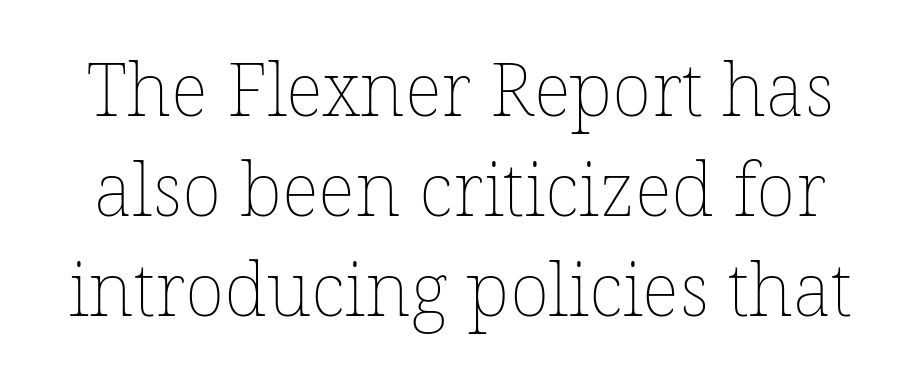
The image shows 74 px thin type, upright; set normal line spacing (1.35x), normal letter spacing, not underlined; low stroke contrast and a medium x-height.
